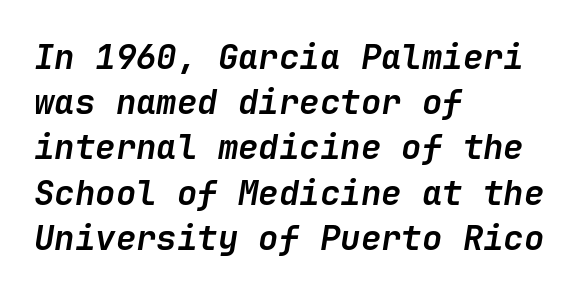
{"italic": "yes", "lean": "right", "slant_degrees": 9, "bold": "yes", "weight": "semibold", "width": "normal", "stroke_contrast": "low", "x_height": "medium", "underline": "no", "align": "left", "line_spacing": "normal", "line_spacing_ratio": 1.33, "letter_spacing": "normal", "letter_spacing_em": 0.0, "glyph_px": 34}
